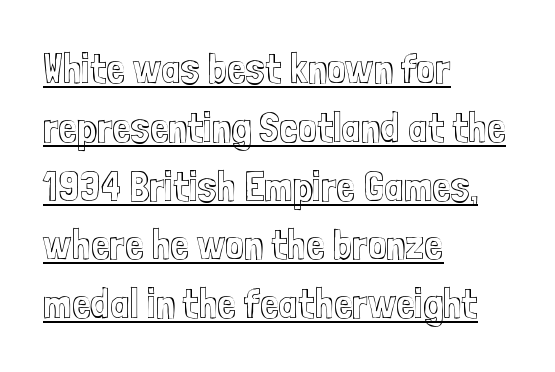
A typesetter would call this leading conventional body-copy spacing. The letters advance in unequal steps, a hallmark of proportional type. The letters stand upright; this is a roman face. You can see a thin bar hugging the bottom of the glyphs. The compositor pushed each line to the left boundary.
